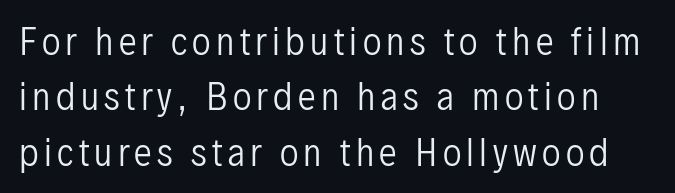
Q: Is the text bold? A: No.
Q: Is the text italic (slanted)? A: No, it is upright.
Q: Is the typeface a serif or a sans-serif typeface? A: Sans-serif.
Q: Is the text underlined? A: No.
Q: Is the spacing between lines tight, normal or loose? A: Normal.
Q: Width (condensed, normal, or wide)? A: Condensed.
Q: Stroke contrast? A: Low.
Q: x-height? A: Medium.
Q: Monospaced? A: No.
